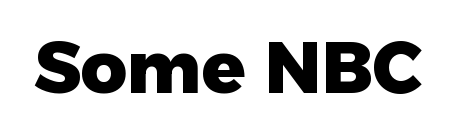
Q: Is the text bold? A: Yes.
Q: Is the text italic (slanted)? A: No, it is upright.
Q: Is the typeface a serif or a sans-serif typeface? A: Sans-serif.
Q: Is the text underlined? A: No.
Q: Is the spacing between letters normal or unusually wide? A: Normal.
Q: Width (condensed, normal, or wide)? A: Normal.
Q: Stroke contrast? A: Low.
Q: x-height? A: Medium.
Q: Monospaced? A: No.
